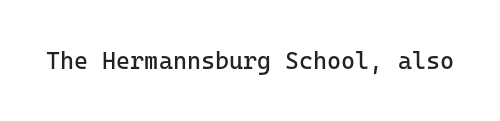
Q: Is the text bold? A: No.
Q: Is the text italic (slanted)? A: No, it is upright.
Q: Is the text underlined? A: No.
Q: Is the spacing between letters normal or unusually wide? A: Normal.
